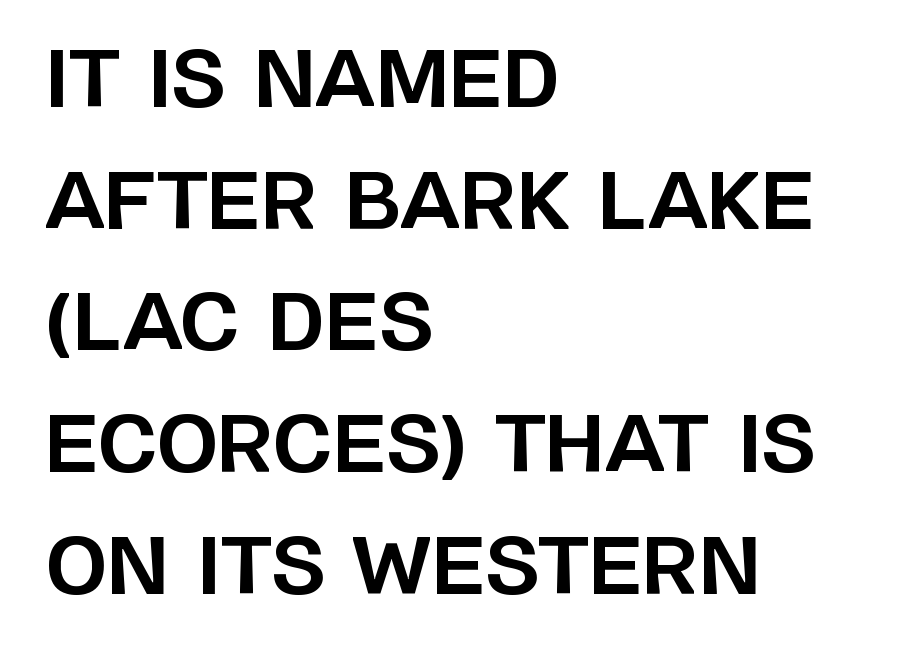
The image shows 79 px bold sans-serif type, upright; set left-aligned, normal line spacing (1.54x), normal letter spacing, not underlined; low stroke contrast and a large x-height.
